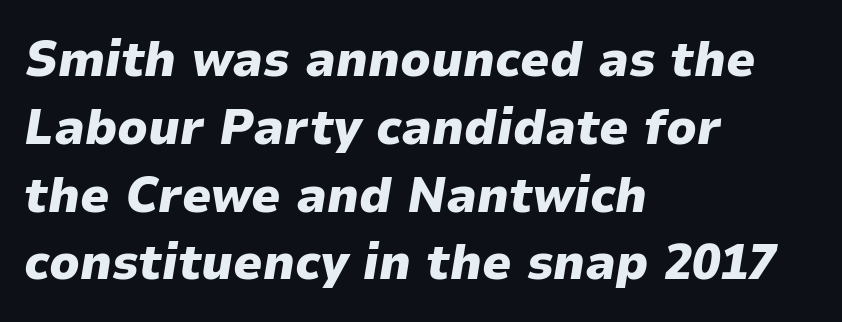
{"italic": "yes", "lean": "right", "slant_degrees": 9, "bold": "yes", "weight": "heavy", "width": "normal", "stroke_contrast": "low", "x_height": "medium", "monospaced": "no", "underline": "no", "align": "left", "line_spacing": "normal", "line_spacing_ratio": 1.33, "letter_spacing": "normal", "letter_spacing_em": 0.0, "glyph_px": 51}
